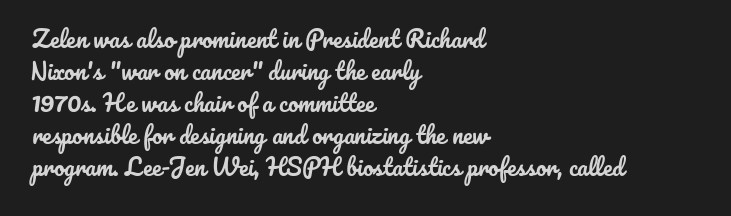
{"underline": "no", "align": "left", "line_spacing": "normal", "line_spacing_ratio": 1.39, "letter_spacing": "normal", "letter_spacing_em": 0.0, "glyph_px": 23}
